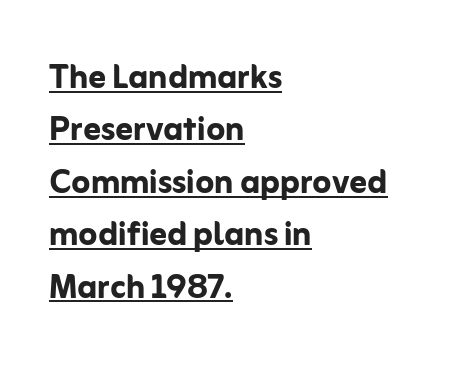
Q: Is the text bold? A: Yes.
Q: Is the text italic (slanted)? A: No, it is upright.
Q: Is the typeface a serif or a sans-serif typeface? A: Sans-serif.
Q: Is the text underlined? A: Yes.
Q: How is the paragraph aligned? A: Left-aligned.
Q: Is the spacing between letters normal or unusually wide? A: Normal.
Q: Width (condensed, normal, or wide)? A: Normal.
Q: Stroke contrast? A: Low.
Q: x-height? A: Medium.
Q: Monospaced? A: No.
